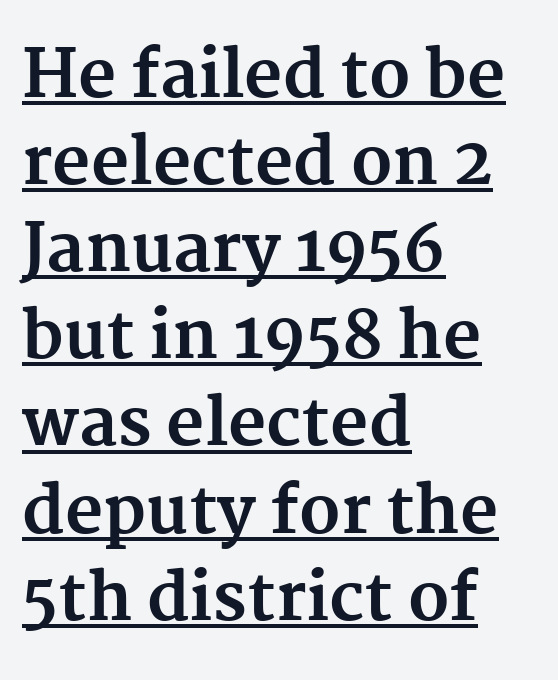
Every word sits above its own underline. Character widths vary here, with narrow letters taking less room than wide ones. A typesetter would label this face a serif. These lines stack with their left ends in a neat column. Students, observe: this is what conventionally led text looks like.
